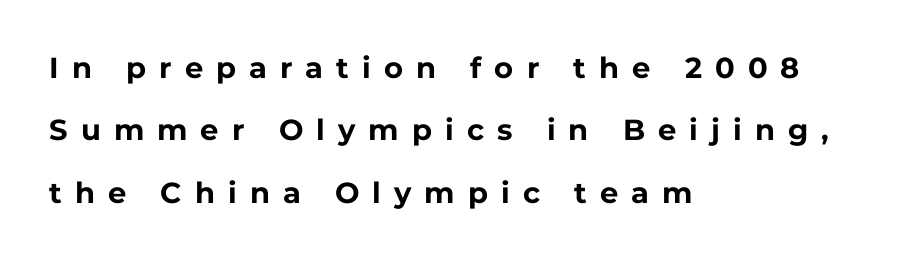
Q: Is the text bold? A: Yes.
Q: Is the text italic (slanted)? A: No, it is upright.
Q: Is the typeface a serif or a sans-serif typeface? A: Sans-serif.
Q: Is the text underlined? A: No.
Q: How is the paragraph aligned? A: Left-aligned.
Q: Is the spacing between letters normal or unusually wide? A: Unusually wide.
Q: Is the spacing between lines tight, normal or loose? A: Loose.
Q: Width (condensed, normal, or wide)? A: Normal.
Q: Stroke contrast? A: Low.
Q: x-height? A: Medium.
Q: Monospaced? A: No.
